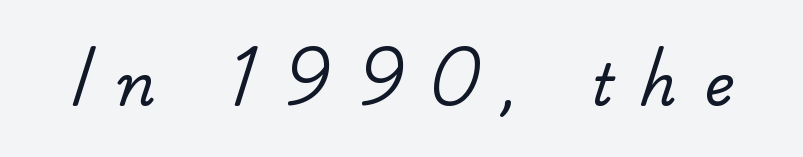
Q: Is the text bold? A: No.
Q: Is the typeface a serif or a sans-serif typeface? A: Sans-serif.
Q: Is the text underlined? A: No.
Q: Is the spacing between letters normal or unusually wide? A: Unusually wide.
Q: Width (condensed, normal, or wide)? A: Normal.
Q: Stroke contrast? A: Low.
Q: x-height? A: Small.
Q: Monospaced? A: No.
